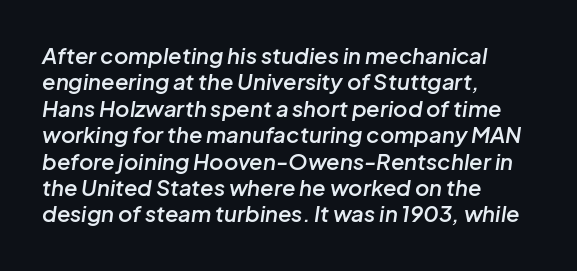
Q: Is the text bold? A: Semi-bold.
Q: Is the text italic (slanted)? A: Yes, it leans right by about 8 degrees.
Q: Is the text underlined? A: No.
Q: How is the paragraph aligned? A: Left-aligned.
Q: Is the spacing between letters normal or unusually wide? A: Normal.
